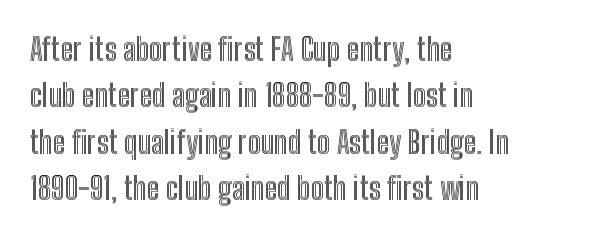
The image shows 31 px condensed type, upright; set left-aligned, normal line spacing (1.5x), normal letter spacing, not underlined; a medium x-height.
